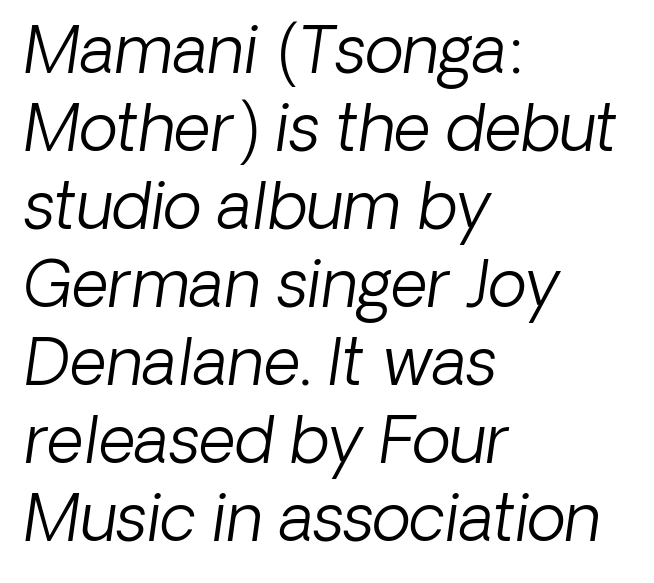
{"serif": "no", "bold": "no", "weight": "light", "width": "normal", "stroke_contrast": "low", "x_height": "medium", "monospaced": "no", "underline": "no", "align": "left", "line_spacing_ratio": 1.22, "letter_spacing": "normal", "letter_spacing_em": 0.0, "glyph_px": 64}
